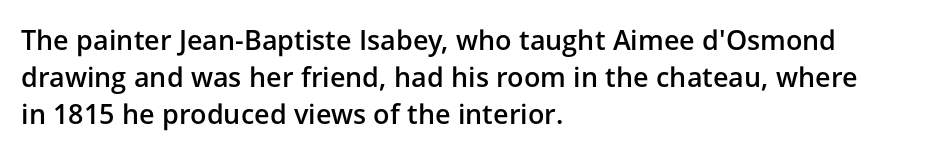
The image shows 27 px text type, upright; set left-aligned, normal line spacing (1.37x), normal letter spacing, not underlined.
